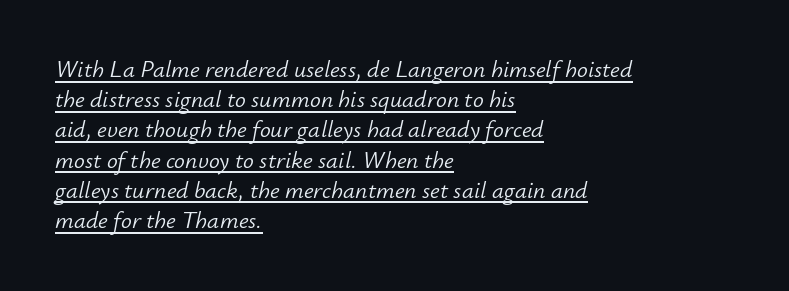
The image shows 24 px text type, italic (leaning right); set left-aligned, normal line spacing (1.26x), normal letter spacing, underlined.
